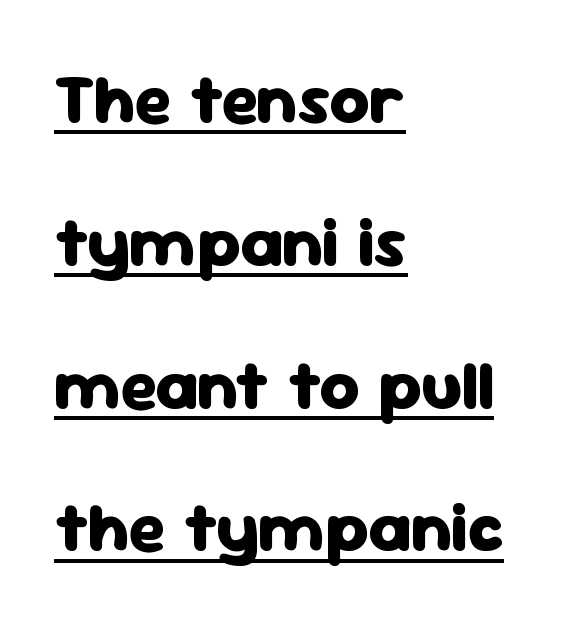
Widely set lines give the paragraph a tall, airy silhouette. A student would call this left alignment; a typographer would say flush left, rag right. The face used here is proportionally spaced, like ordinary book or web type. Are there feet on the stems? There aren't — it's a sans. Posture: straight, roman, zero tilt. The tracking reads as untouched default to a designer's eye.
